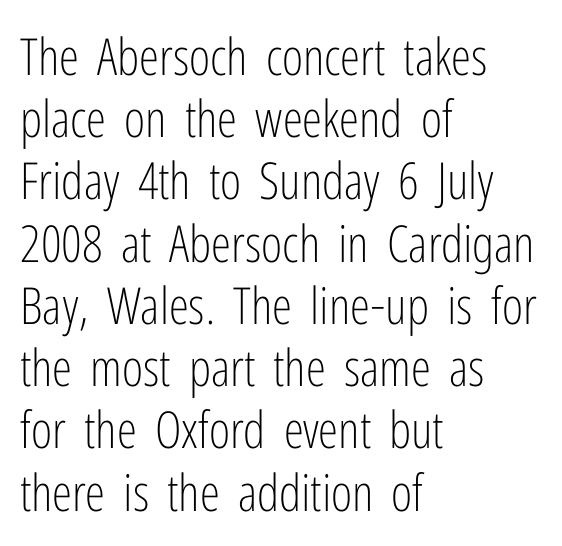
Q: Is the text bold? A: No.
Q: Is the text italic (slanted)? A: No, it is upright.
Q: Is the typeface a serif or a sans-serif typeface? A: Sans-serif.
Q: Is the text underlined? A: No.
Q: How is the paragraph aligned? A: Left-aligned.
Q: Is the spacing between letters normal or unusually wide? A: Normal.
Q: Width (condensed, normal, or wide)? A: Condensed.
Q: Stroke contrast? A: Low.
Q: x-height? A: Medium.
Q: Monospaced? A: No.
